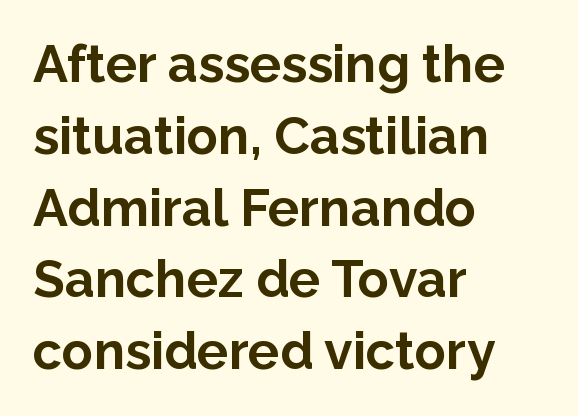
{"serif": "no", "italic": "no", "bold": "yes", "weight": "bold", "width": "normal", "stroke_contrast": "low", "x_height": "medium", "monospaced": "no", "underline": "no", "align": "left", "line_spacing": "normal", "line_spacing_ratio": 1.38, "letter_spacing": "normal", "letter_spacing_em": 0.0, "glyph_px": 52}
